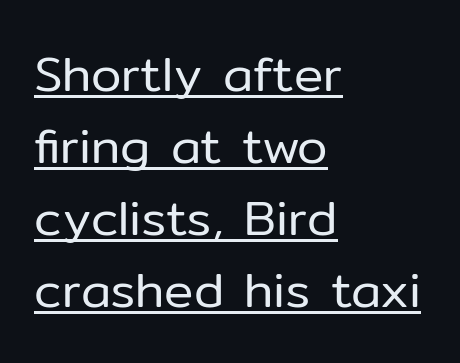
The image shows 49 px regular-weight sans-serif type, upright; set left-aligned, normal line spacing (1.47x), normal letter spacing, underlined; low stroke contrast and a medium x-height.
